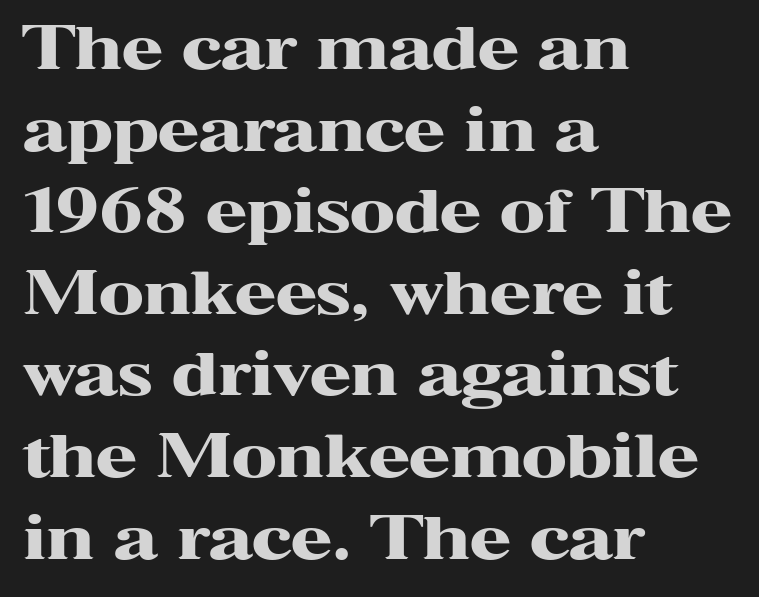
Emphasis by weight is at full strength: bold. Looks like regular typesetting: each glyph gets only the width it needs. Here the glyphs are tracked normally, forming tight word shapes. The lettering holds an erect, upright posture throughout. Horizontal bands of white between lines are of average thickness. Classification — serif.
